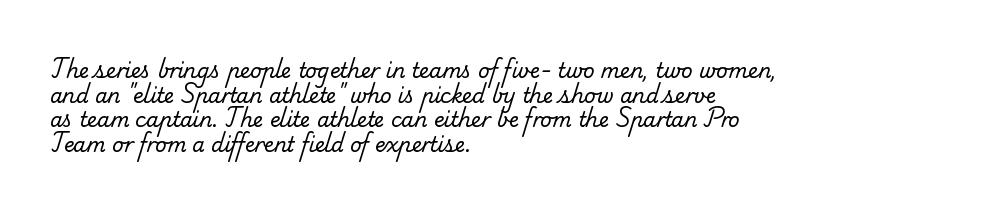
{"bold": "no", "underline": "no", "align": "left", "line_spacing_ratio": 1.23, "letter_spacing": "normal", "letter_spacing_em": 0.0, "glyph_px": 20}
